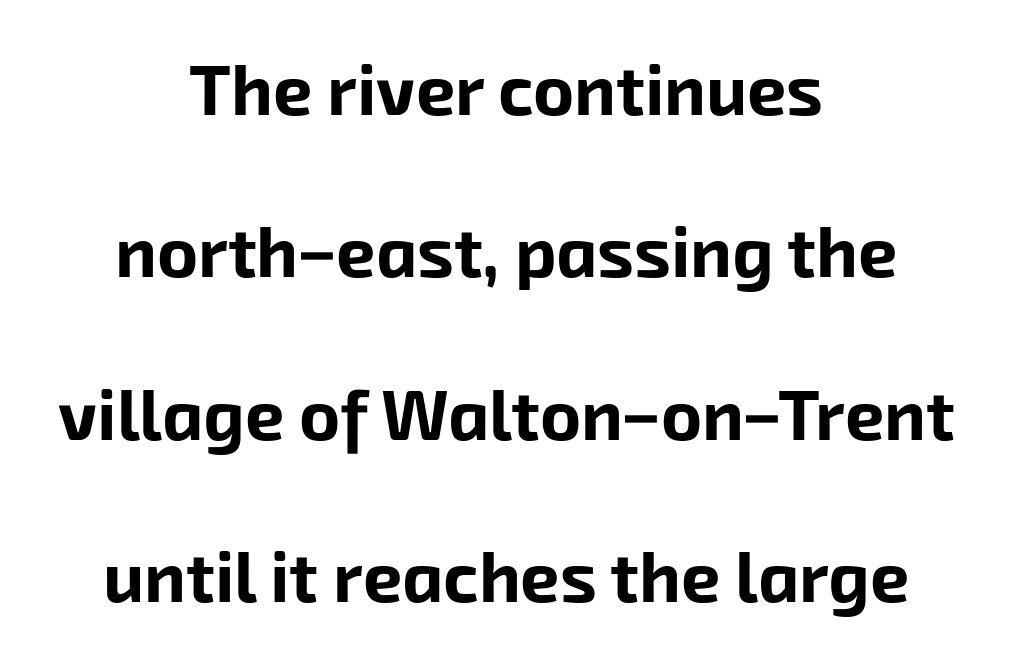
Q: Is the text bold? A: Yes.
Q: Is the typeface a serif or a sans-serif typeface? A: Sans-serif.
Q: Is the text underlined? A: No.
Q: How is the paragraph aligned? A: Centered.
Q: Is the spacing between letters normal or unusually wide? A: Normal.
Q: Is the spacing between lines tight, normal or loose? A: Loose.
Q: Width (condensed, normal, or wide)? A: Normal.
Q: Stroke contrast? A: Low.
Q: x-height? A: Medium.
Q: Monospaced? A: No.
